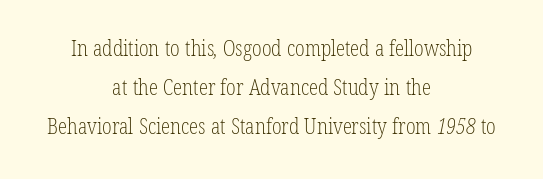
Q: Is the text bold? A: No.
Q: Is the text underlined? A: No.
Q: How is the paragraph aligned? A: Centered.
Q: Is the spacing between letters normal or unusually wide? A: Normal.
